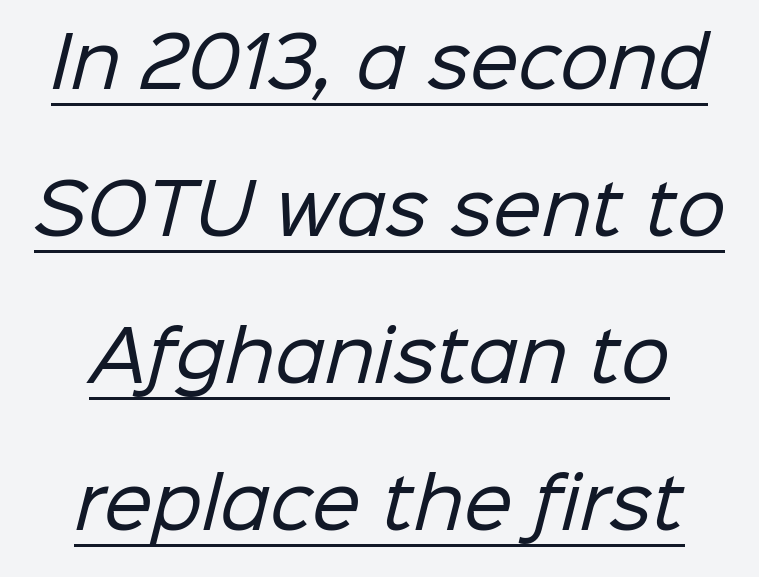
The image shows 69 px regular-weight sans-serif type; set loose line spacing (2.13x), normal letter spacing, underlined; low stroke contrast and a medium x-height.
